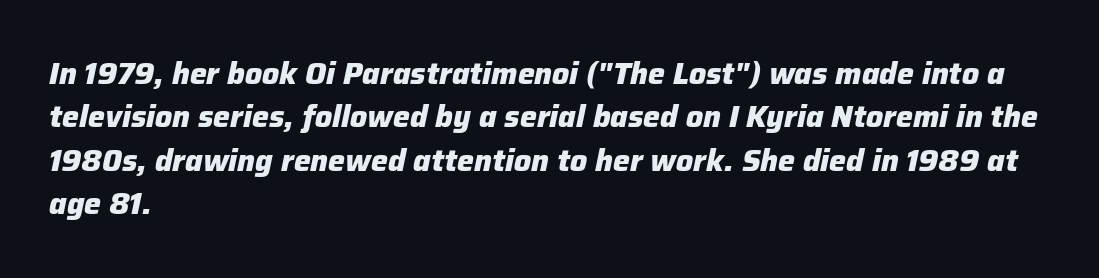
{"italic": "yes", "lean": "right", "slant_degrees": 12, "bold": "yes", "weight": "heavy", "width": "normal", "stroke_contrast": "low", "x_height": "medium", "monospaced": "no", "underline": "no", "align": "left", "line_spacing": "normal", "line_spacing_ratio": 1.45, "letter_spacing": "normal", "letter_spacing_em": 0.0, "glyph_px": 30}
